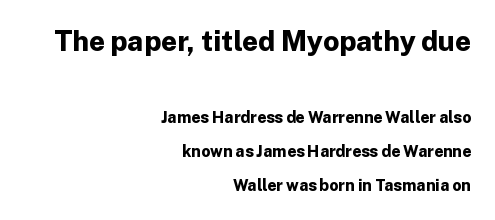
{"serif": "no", "italic": "no", "bold": "yes", "weight": "bold", "width": "normal", "stroke_contrast": "low", "x_height": "medium", "monospaced": "no", "underline": "no", "align": "right", "line_spacing": "loose", "line_spacing_ratio": 2.15, "letter_spacing": "normal", "letter_spacing_em": 0.0, "larger_block": "first", "size_ratio": 1.75, "glyph_px": 28}
